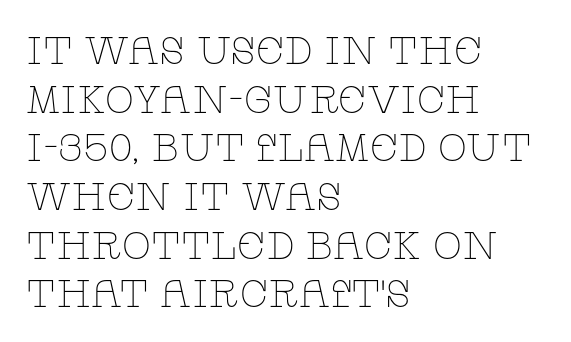
{"serif": "yes", "italic": "no", "bold": "no", "weight": "thin", "width": "wide", "stroke_contrast": "low", "x_height": "large", "monospaced": "no", "underline": "no", "align": "left", "line_spacing": "normal", "line_spacing_ratio": 1.28, "letter_spacing": "normal", "letter_spacing_em": 0.0, "glyph_px": 38}
